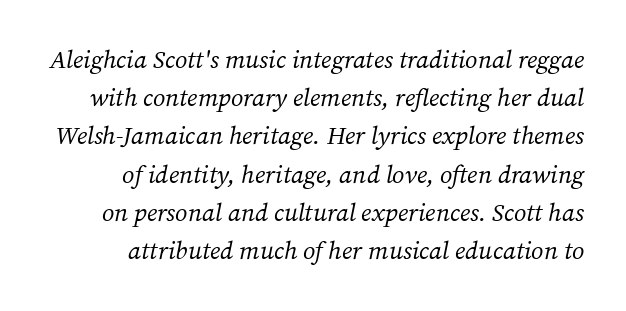
Q: Is the text bold? A: No.
Q: Is the text italic (slanted)? A: Yes, it leans right by about 12 degrees.
Q: Is the text underlined? A: No.
Q: Is the spacing between letters normal or unusually wide? A: Normal.
Q: Is the spacing between lines tight, normal or loose? A: Normal.
